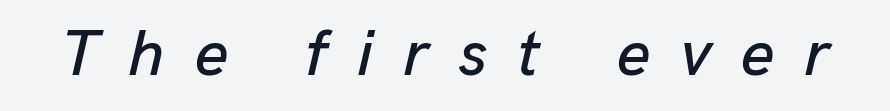
Do the characters align in a grid? No, the font is proportional. Honestly, there is no underline to notice here at all. The face used here has a pronounced slope to its letters. This rendering widens character spacing well past its baseline value.
